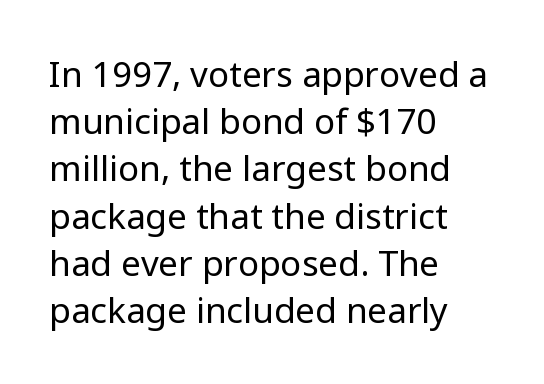
The image shows 35 px regular-weight sans-serif type, upright; set left-aligned, normal line spacing (1.35x), normal letter spacing, not underlined; low stroke contrast and a medium x-height.
